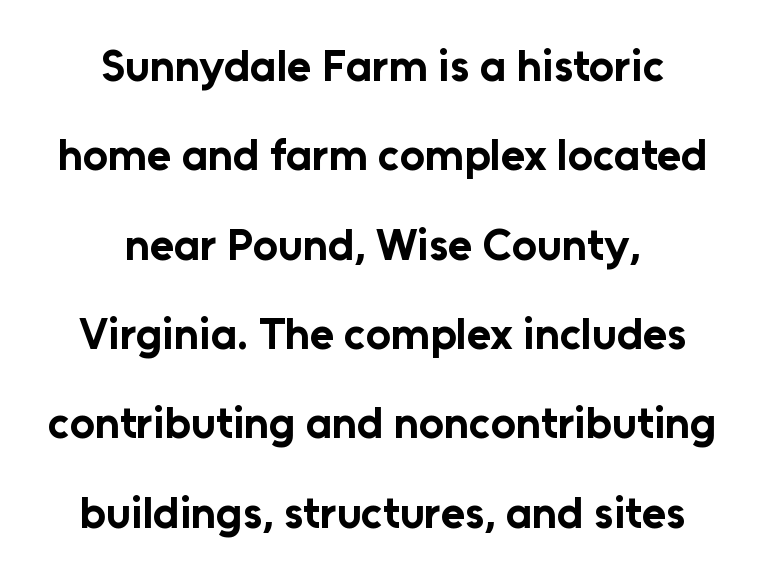
Q: Is the text bold? A: Yes.
Q: Is the text italic (slanted)? A: No, it is upright.
Q: Is the typeface a serif or a sans-serif typeface? A: Sans-serif.
Q: Is the text underlined? A: No.
Q: How is the paragraph aligned? A: Centered.
Q: Is the spacing between letters normal or unusually wide? A: Normal.
Q: Is the spacing between lines tight, normal or loose? A: Loose.
Q: Width (condensed, normal, or wide)? A: Normal.
Q: Stroke contrast? A: Low.
Q: x-height? A: Medium.
Q: Monospaced? A: No.
